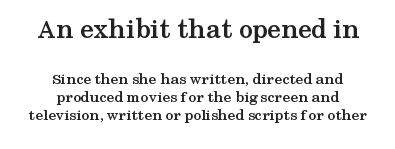
You can tell from the footed stems that serif type was used. This rendering uses center alignment, leaving both contours irregular but symmetric. Spacing between characters is what you'd get straight out of the box. Do the letters lean? They stand straight. These lines carry a lot of weight — the face is fully bold. These lines are rendered in a variable-pitch font.
